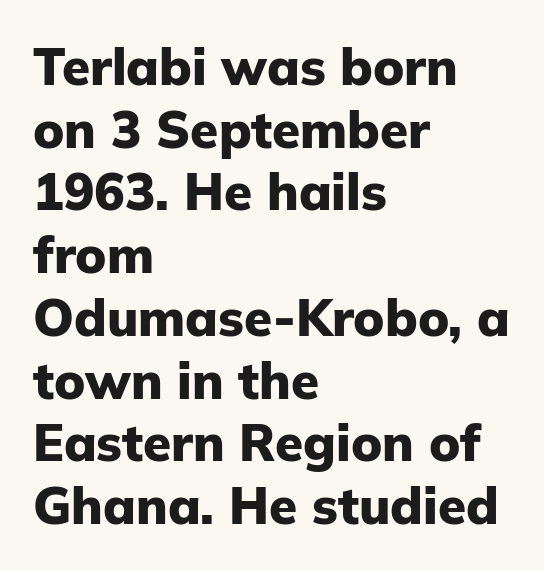
Q: Is the text bold? A: Yes.
Q: Is the text italic (slanted)? A: No, it is upright.
Q: Is the typeface a serif or a sans-serif typeface? A: Sans-serif.
Q: Is the text underlined? A: No.
Q: How is the paragraph aligned? A: Left-aligned.
Q: Is the spacing between letters normal or unusually wide? A: Normal.
Q: Width (condensed, normal, or wide)? A: Normal.
Q: Stroke contrast? A: Low.
Q: x-height? A: Medium.
Q: Monospaced? A: No.
